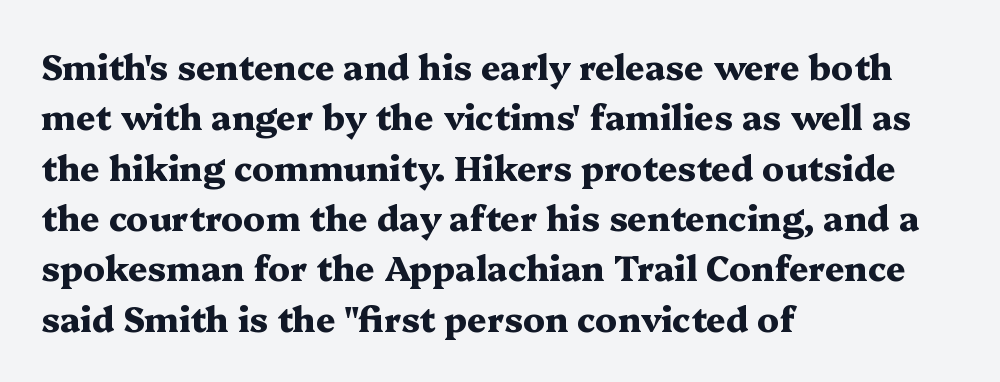
Q: Is the text bold? A: Yes.
Q: Is the text italic (slanted)? A: No, it is upright.
Q: Is the typeface a serif or a sans-serif typeface? A: Serif.
Q: Is the text underlined? A: No.
Q: How is the paragraph aligned? A: Left-aligned.
Q: Is the spacing between letters normal or unusually wide? A: Normal.
Q: Is the spacing between lines tight, normal or loose? A: Normal.
Q: Width (condensed, normal, or wide)? A: Wide.
Q: Stroke contrast? A: Medium.
Q: x-height? A: Medium.
Q: Monospaced? A: No.
